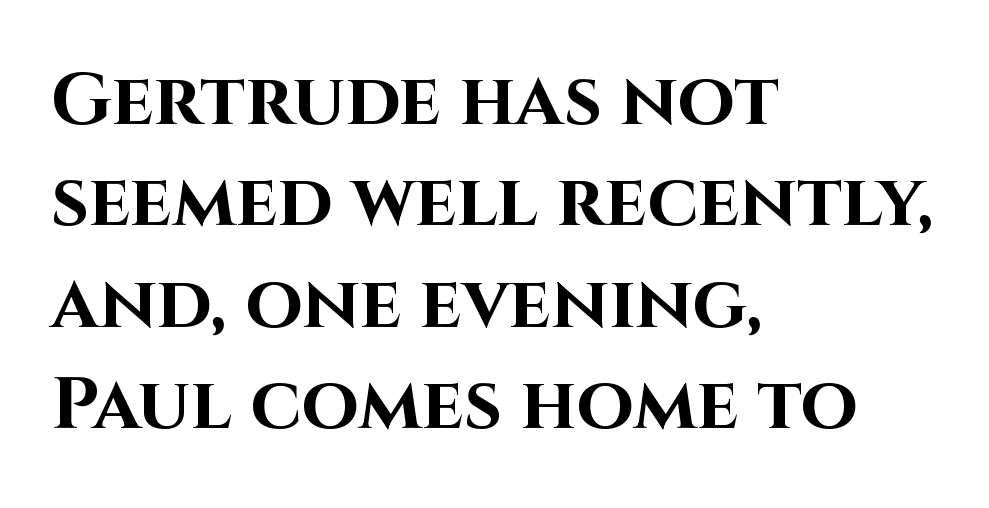
Compared with an ordinary text face, these strokes are far heavier — a full bold. Nope, not italic — everything's standing straight. Check under the words: just untouched page. Spacing verdict: proportional, widths tailored to each character.
